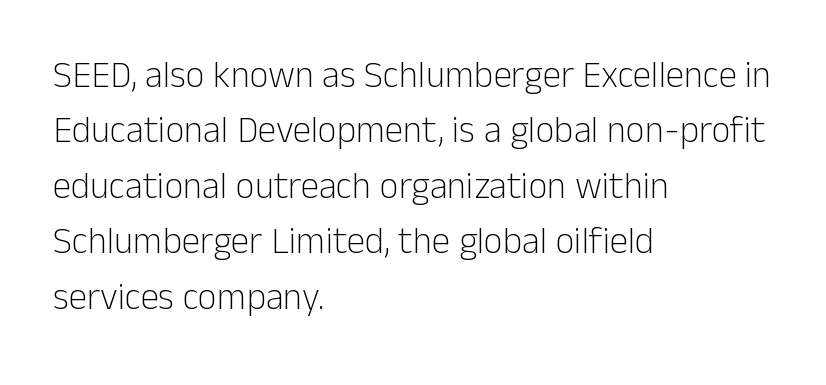
{"serif": "no", "italic": "no", "bold": "no", "weight": "light", "width": "normal", "stroke_contrast": "low", "x_height": "medium", "monospaced": "no", "underline": "no", "align": "left", "line_spacing": "normal", "line_spacing_ratio": 1.5, "letter_spacing": "normal", "letter_spacing_em": 0.0, "glyph_px": 37}
